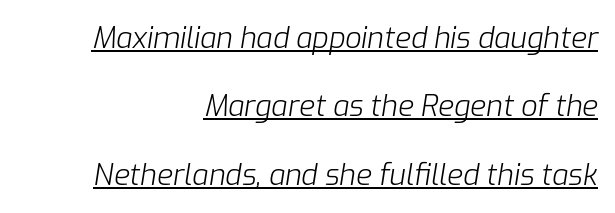
{"italic": "yes", "lean": "right", "slant_degrees": 9, "bold": "no", "weight": "light", "width": "normal", "stroke_contrast": "low", "x_height": "medium", "monospaced": "no", "underline": "yes", "align": "right", "line_spacing": "loose", "line_spacing_ratio": 2.36, "letter_spacing": "normal", "letter_spacing_em": 0.0, "glyph_px": 29}
